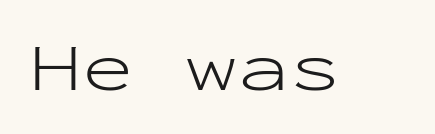
The image shows 69 px light, wide sans-serif type, upright, monospaced; set normal letter spacing, not underlined; low stroke contrast and a medium x-height.
